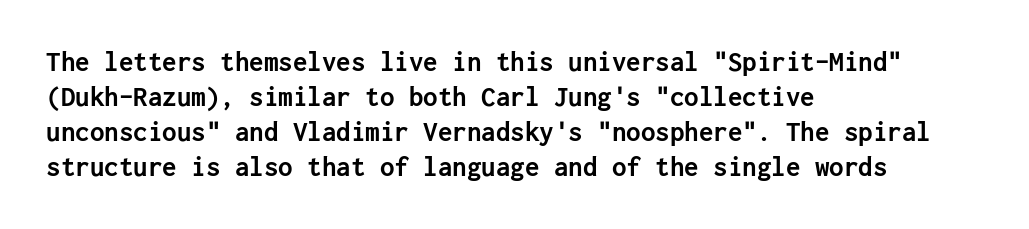
The image shows 29 px semibold sans-serif type, upright; set left-aligned, line spacing 1.21x, normal letter spacing, not underlined; low stroke contrast and a medium x-height.
